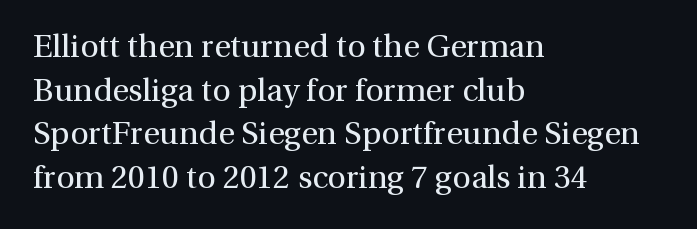
Q: Is the text bold? A: No.
Q: Is the text italic (slanted)? A: No, it is upright.
Q: Is the typeface a serif or a sans-serif typeface? A: Serif.
Q: Is the text underlined? A: No.
Q: How is the paragraph aligned? A: Left-aligned.
Q: Is the spacing between letters normal or unusually wide? A: Normal.
Q: Is the spacing between lines tight, normal or loose? A: Normal.
Q: Width (condensed, normal, or wide)? A: Normal.
Q: x-height? A: Medium.
Q: Monospaced? A: No.
